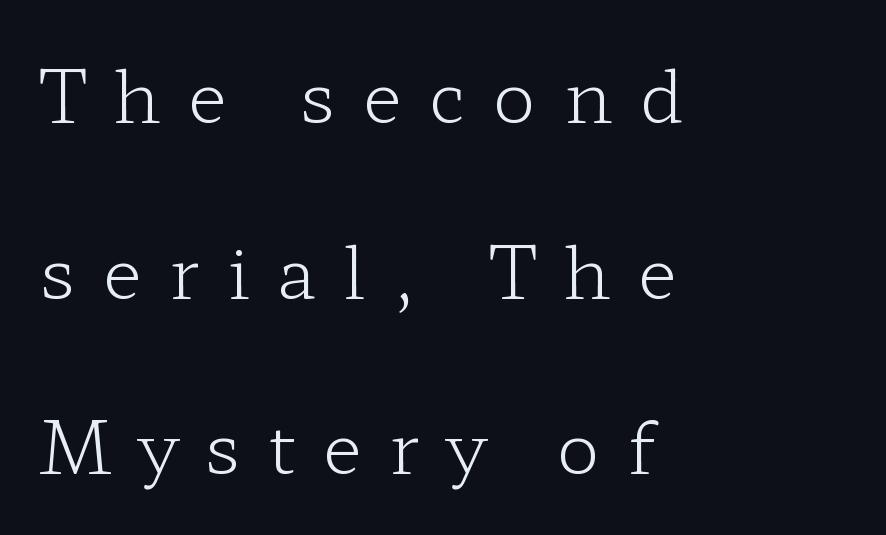
Q: Is the text bold? A: No.
Q: Is the text italic (slanted)? A: No, it is upright.
Q: Is the typeface a serif or a sans-serif typeface? A: Serif.
Q: Is the text underlined? A: No.
Q: How is the paragraph aligned? A: Left-aligned.
Q: Is the spacing between letters normal or unusually wide? A: Unusually wide.
Q: Is the spacing between lines tight, normal or loose? A: Loose.
Q: Width (condensed, normal, or wide)? A: Wide.
Q: Stroke contrast? A: Low.
Q: x-height? A: Medium.
Q: Monospaced? A: No.
